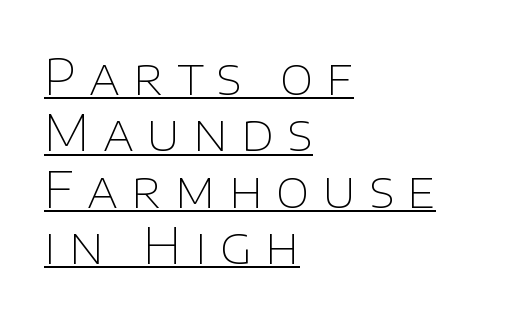
The ragged edge is on the right, which tells us the setting is flush left. No heavy texture on the line: the type isn't bold. Does extra space separate the letters? Yes, quite a lot of it. Varying glyph widths throughout — classic text-font behaviour.
